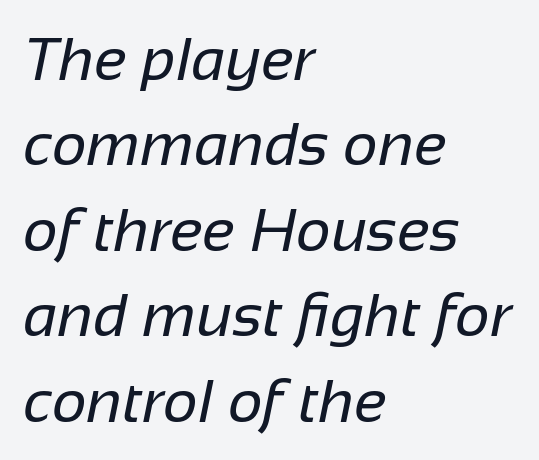
Q: Is the text bold? A: No.
Q: Is the typeface a serif or a sans-serif typeface? A: Sans-serif.
Q: Is the text underlined? A: No.
Q: How is the paragraph aligned? A: Left-aligned.
Q: Is the spacing between letters normal or unusually wide? A: Normal.
Q: Is the spacing between lines tight, normal or loose? A: Normal.
Q: Width (condensed, normal, or wide)? A: Normal.
Q: Stroke contrast? A: Low.
Q: x-height? A: Medium.
Q: Monospaced? A: No.
